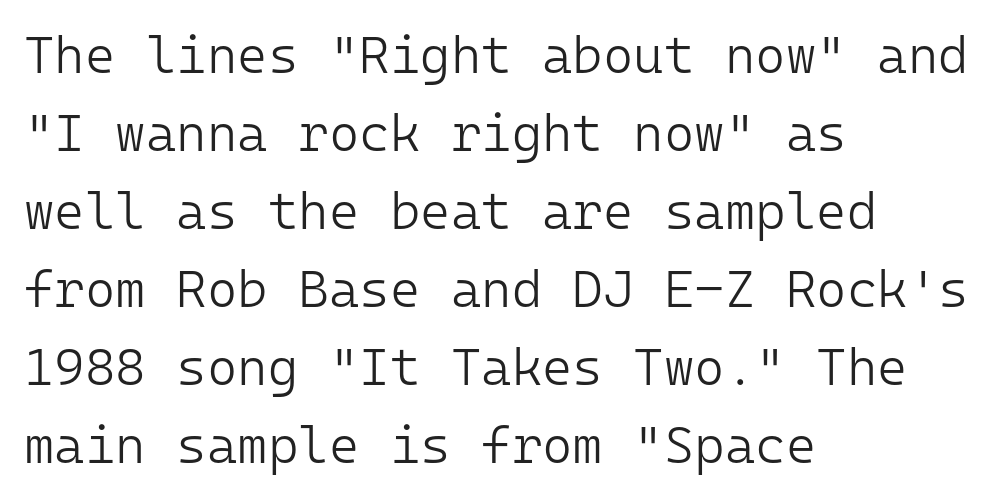
Q: Is the text bold? A: No.
Q: Is the text italic (slanted)? A: No, it is upright.
Q: Is the typeface a serif or a sans-serif typeface? A: Sans-serif.
Q: Is the text underlined? A: No.
Q: How is the paragraph aligned? A: Left-aligned.
Q: Is the spacing between letters normal or unusually wide? A: Normal.
Q: Is the spacing between lines tight, normal or loose? A: Normal.
Q: Width (condensed, normal, or wide)? A: Normal.
Q: Stroke contrast? A: Low.
Q: x-height? A: Medium.
Q: Monospaced? A: Yes.
